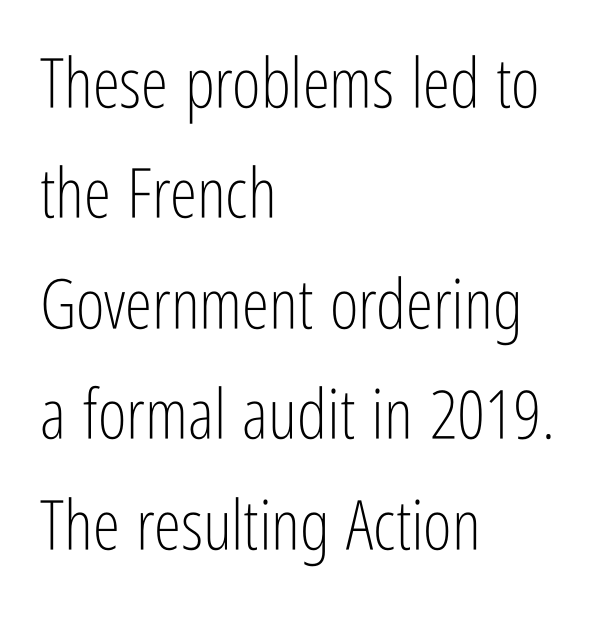
Only glyphs here, with clear space below each row. Is this a sans? Yes — the strokes have no serifs. Note the varied advance widths — an 'i' is clearly narrower than an 'm'. This rendering leaves character spacing at its baseline value.
